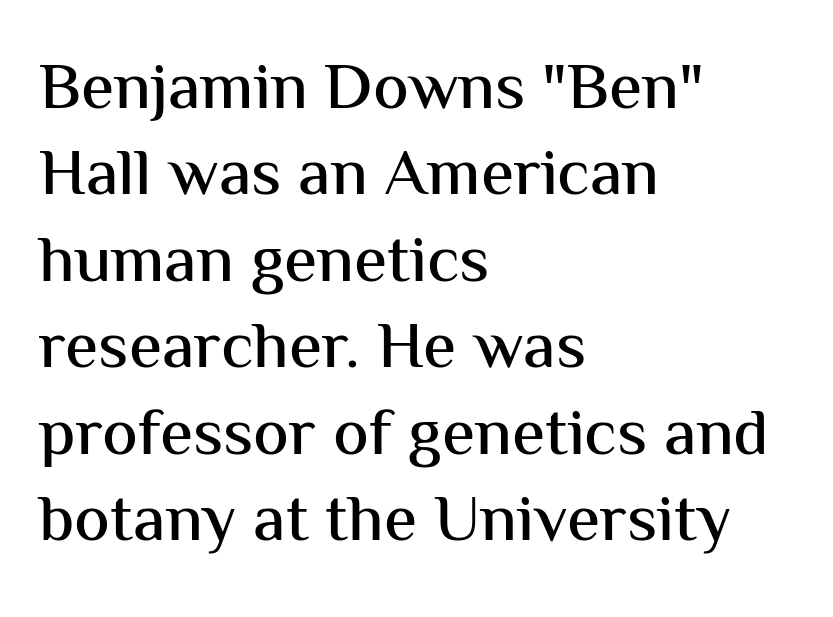
A normal amount of white space separates one row of letters from the next. These lines stack with their left ends in a neat column. Characters follow at the spacing the type designer built in. The type family on display is of the sans-serif kind. Unmarked baselines from the first word to the last.
